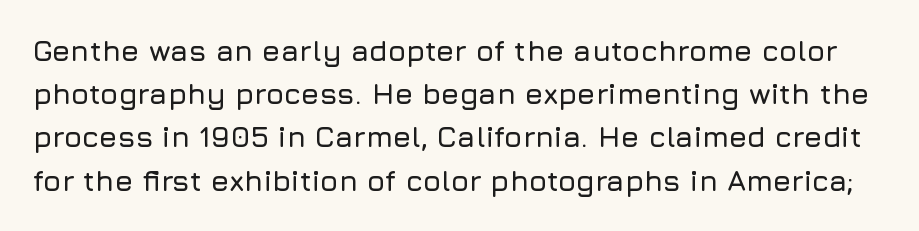
The image shows 29 px sans-serif type, upright; set normal line spacing (1.49x), normal letter spacing, not underlined; low stroke contrast and a medium x-height.
